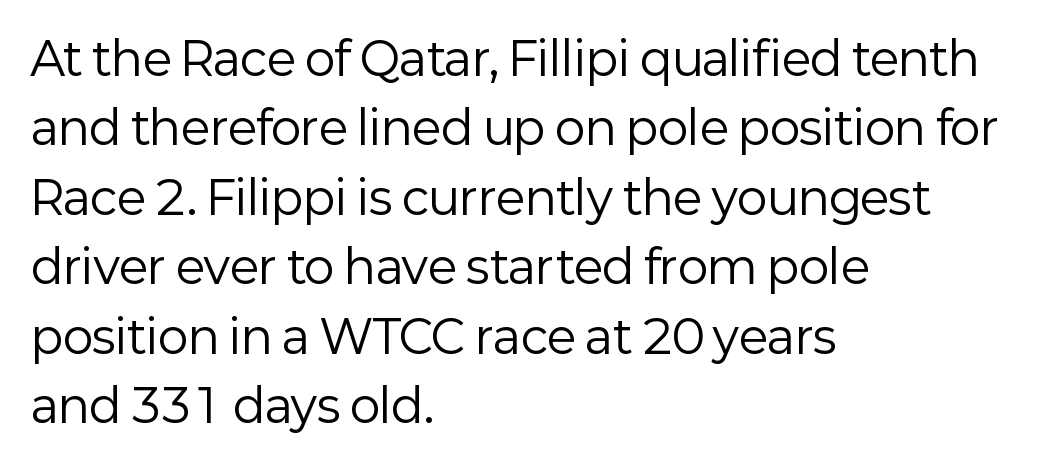
Unlike a traditional serif, this face leaves its strokes unadorned. A typesetter would call this leading conventional body-copy spacing. This sample has the flowing, uneven cadence of proportional lettering. The tracking reads as untouched default to a designer's eye. Letters rest on an invisible, unmarked baseline.
